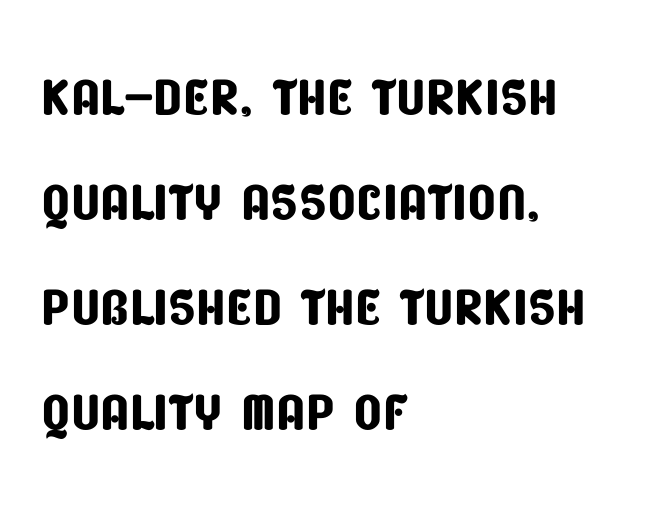
{"serif": "no", "width": "condensed", "stroke_contrast": "low", "x_height": "large", "monospaced": "no", "underline": "no", "align": "left", "line_spacing": "normal", "line_spacing_ratio": 1.42, "letter_spacing": "normal", "letter_spacing_em": 0.0, "glyph_px": 74}
